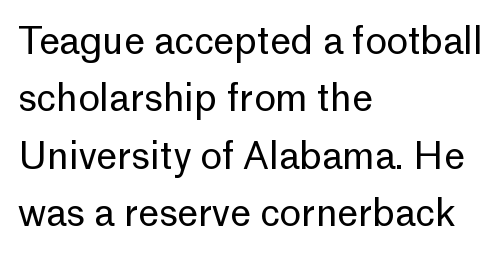
Q: Is the text bold? A: No.
Q: Is the text italic (slanted)? A: No, it is upright.
Q: Is the typeface a serif or a sans-serif typeface? A: Sans-serif.
Q: Is the text underlined? A: No.
Q: How is the paragraph aligned? A: Left-aligned.
Q: Is the spacing between letters normal or unusually wide? A: Normal.
Q: Is the spacing between lines tight, normal or loose? A: Normal.
Q: Width (condensed, normal, or wide)? A: Normal.
Q: Stroke contrast? A: Low.
Q: x-height? A: Medium.
Q: Monospaced? A: No.
